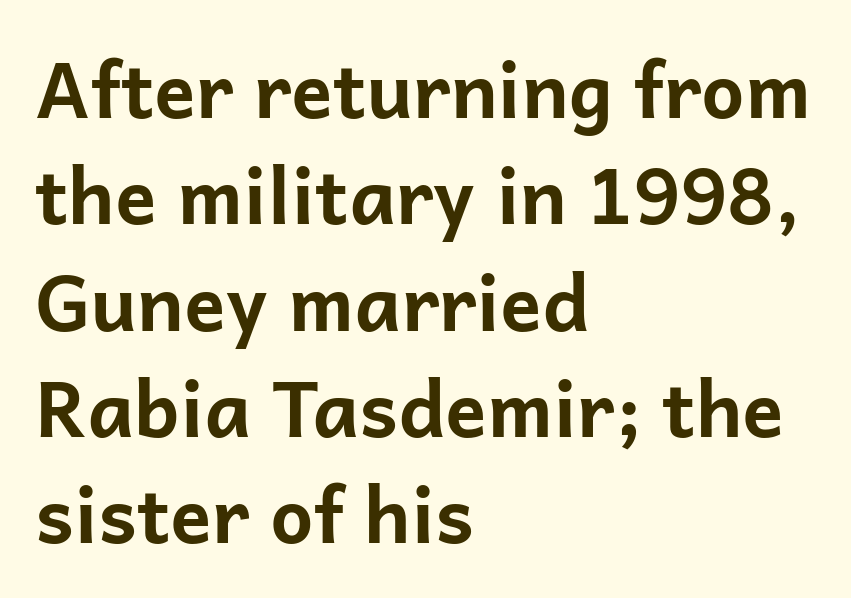
The lettering stays uniformly vertical, giving the passage a roman look. Anything drawn beneath the words? Only blank space. The rendering uses a bold face; every stroke is thick and dark. The rows are spaced the way most documents space them. Character widths vary here, with narrow letters taking less room than wide ones.
